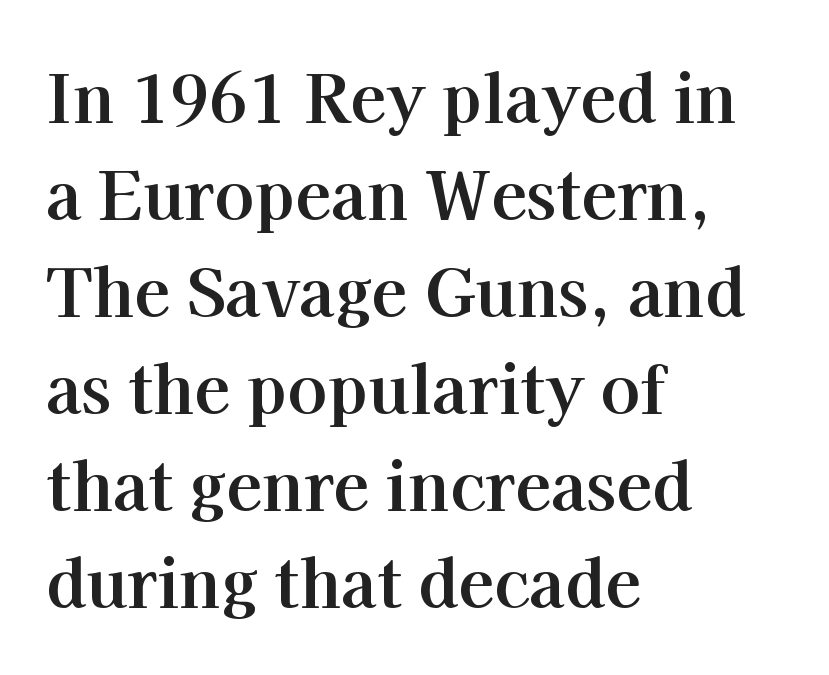
The image shows 66 px bold serif type, upright; set left-aligned, normal line spacing (1.47x), normal letter spacing, not underlined; high stroke contrast and a medium x-height.
